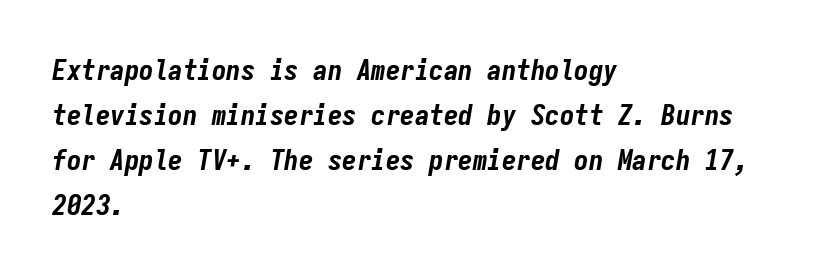
Q: Is the text bold? A: Yes.
Q: Is the text italic (slanted)? A: Yes, it leans right by about 9 degrees.
Q: Is the text underlined? A: No.
Q: How is the paragraph aligned? A: Left-aligned.
Q: Is the spacing between letters normal or unusually wide? A: Normal.
Q: Is the spacing between lines tight, normal or loose? A: Normal.
Q: Width (condensed, normal, or wide)? A: Condensed.
Q: Stroke contrast? A: Low.
Q: x-height? A: Medium.
Q: Monospaced? A: Yes.
